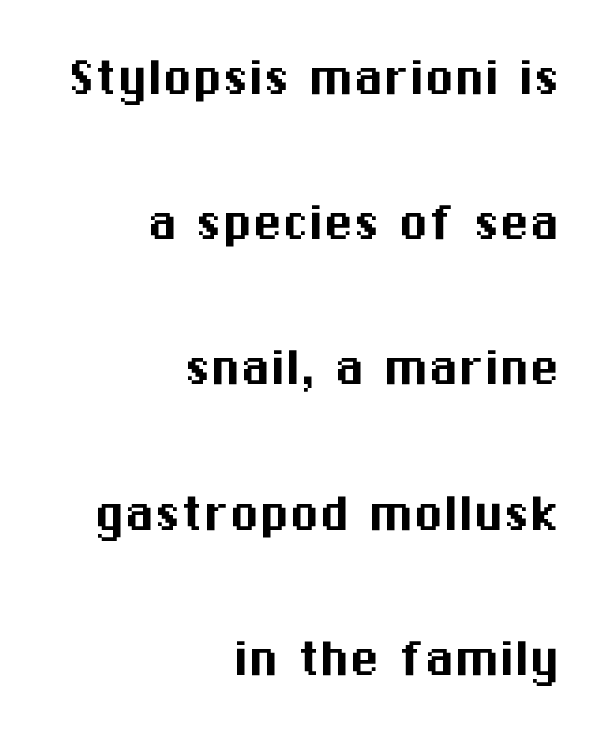
Rule under the text: the space is simply empty. Vertical strokes here are truly vertical. I'd call this a sans setting — the letters go barefoot. The letters sit at their default tracking, neither squeezed nor spread. The line-height multiplier appears high, well above default. This sample has the flowing, uneven cadence of proportional lettering.
